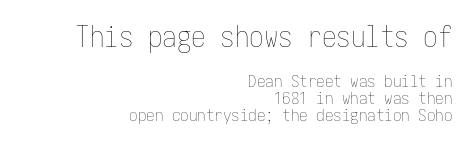
The strokes carry an ordinary text weight at most. The upper block of text is set noticeably larger than the block beneath it. This is roman type, the default non-slanted kind. The designer dialed line spacing down below the default. Has an underline been added? It has not.
